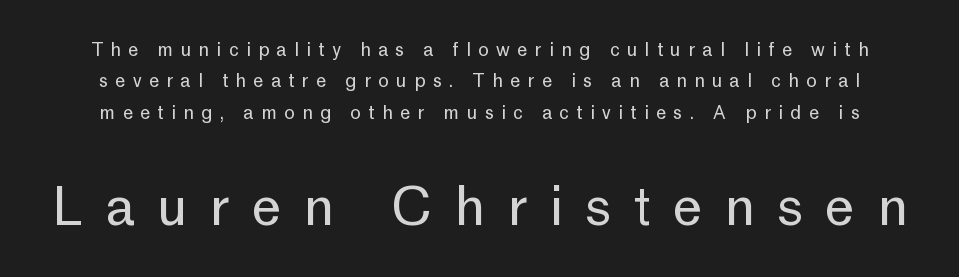
The image shows 53 px regular-weight sans-serif type, upright; set line spacing 1.74x, unusually wide letter spacing (+0.41 em), not underlined; the second (bottom) block is 2.94x larger; low stroke contrast and a medium x-height.
